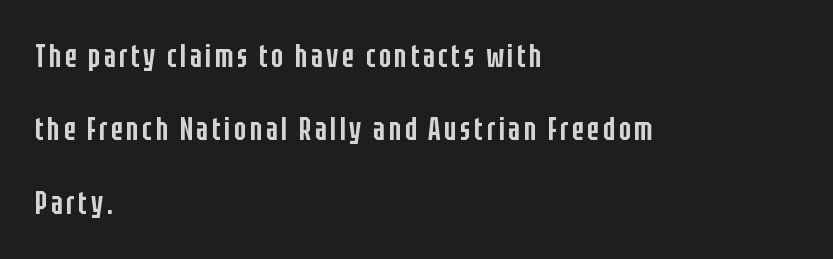
Notice the strokes are somewhat thickened but not fully heavy: this is a semibold. One-word summary of the alignment: left. Serif or sans? Sans — the stroke terminals are bare. Italic? Not at all — the glyphs are vertical. Think of a printed novel: that variable character pitch is what you see here. Successive baselines arrive slowly, with a big drop between each.
